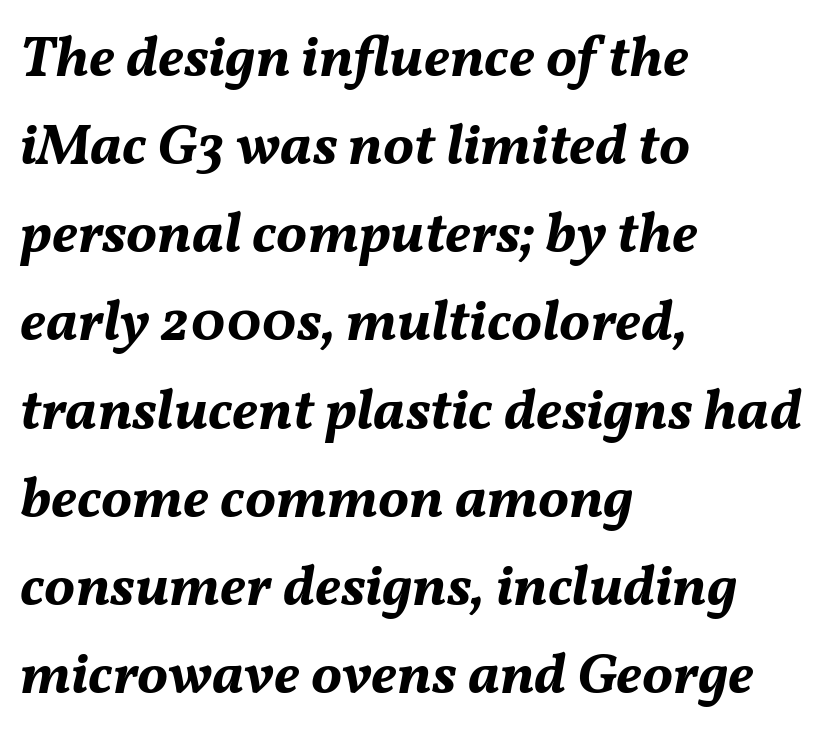
{"italic": "yes", "lean": "right", "slant_degrees": 11, "bold": "yes", "weight": "bold", "width": "normal", "stroke_contrast": "medium", "x_height": "medium", "monospaced": "no", "underline": "no", "align": "left", "line_spacing": "normal", "line_spacing_ratio": 1.52, "letter_spacing": "normal", "letter_spacing_em": 0.0, "glyph_px": 58}
